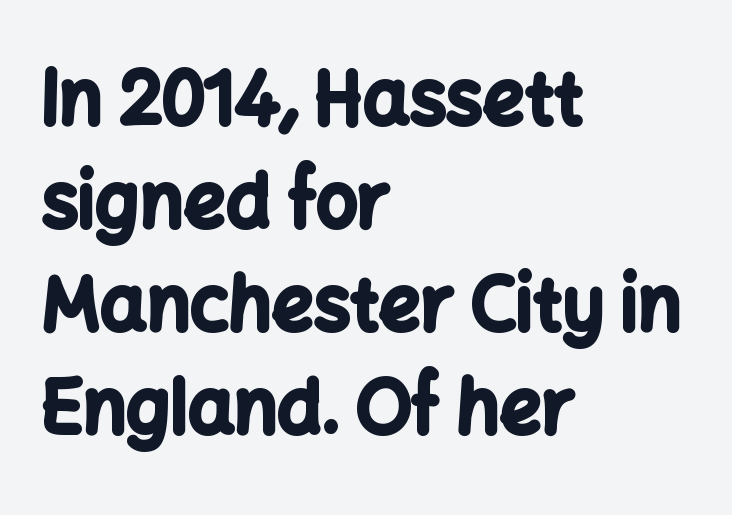
{"serif": "no", "italic": "no", "bold": "yes", "weight": "bold", "width": "normal", "stroke_contrast": "low", "x_height": "medium", "monospaced": "no", "underline": "no", "align": "left", "line_spacing": "normal", "line_spacing_ratio": 1.41, "letter_spacing": "normal", "letter_spacing_em": 0.0, "glyph_px": 73}
